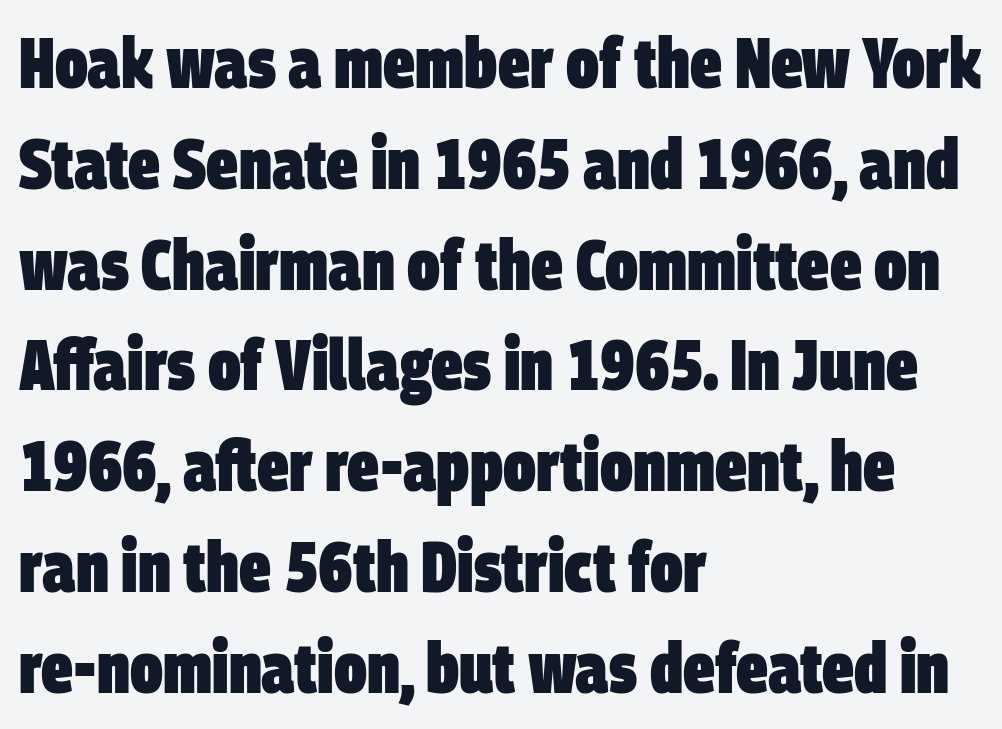
Q: Is the text bold? A: Yes.
Q: Is the typeface a serif or a sans-serif typeface? A: Sans-serif.
Q: Is the text underlined? A: No.
Q: How is the paragraph aligned? A: Left-aligned.
Q: Is the spacing between letters normal or unusually wide? A: Normal.
Q: Is the spacing between lines tight, normal or loose? A: Normal.
Q: Width (condensed, normal, or wide)? A: Condensed.
Q: Stroke contrast? A: Low.
Q: x-height? A: Large.
Q: Monospaced? A: No.
